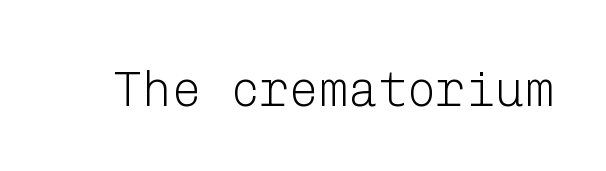
Q: Is the text bold? A: No.
Q: Is the text italic (slanted)? A: No, it is upright.
Q: Is the typeface a serif or a sans-serif typeface? A: Sans-serif.
Q: Is the text underlined? A: No.
Q: Is the spacing between letters normal or unusually wide? A: Normal.
Q: Width (condensed, normal, or wide)? A: Normal.
Q: Stroke contrast? A: Low.
Q: x-height? A: Medium.
